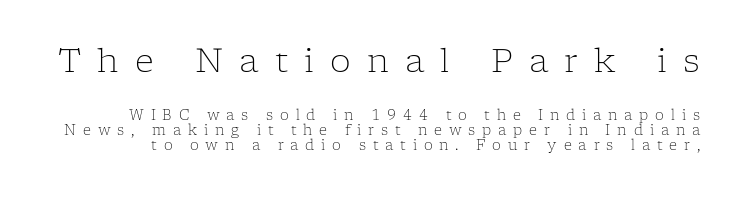
The image shows 33 px light serif type, upright; set tight line spacing (1.1x), unusually wide letter spacing (+0.49 em), not underlined; the first (top) block is 2.36x larger; low stroke contrast and a medium x-height.
